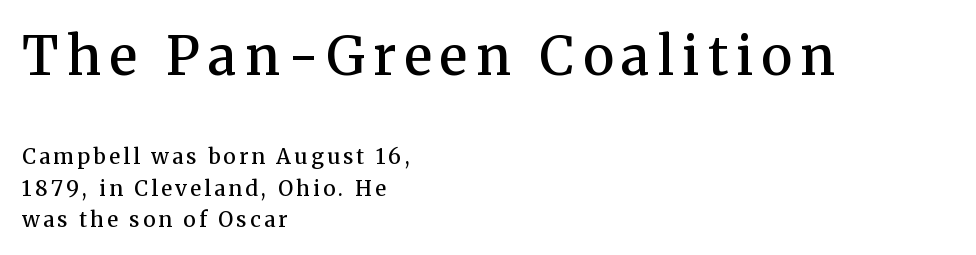
The image shows 53 px semibold serif type, upright; set left-aligned, normal line spacing (1.49x), not underlined; the first (top) block is 2.52x larger; medium stroke contrast and a medium x-height.
